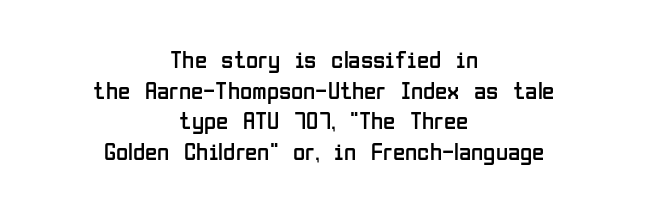
The image shows 25 px text type, upright; set centered, line spacing 1.23x, normal letter spacing, not underlined.
